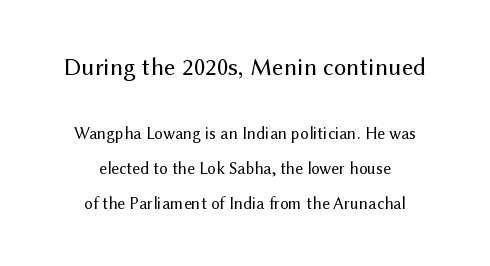
Q: Is the text bold? A: No.
Q: Is the text italic (slanted)? A: No, it is upright.
Q: Is the text underlined? A: No.
Q: How is the paragraph aligned? A: Centered.
Q: Is the spacing between letters normal or unusually wide? A: Normal.
Q: Is the spacing between lines tight, normal or loose? A: Loose.
Q: Which block of text is set in a larger size, the first (top) or the second (bottom)? A: The first (top) one.
